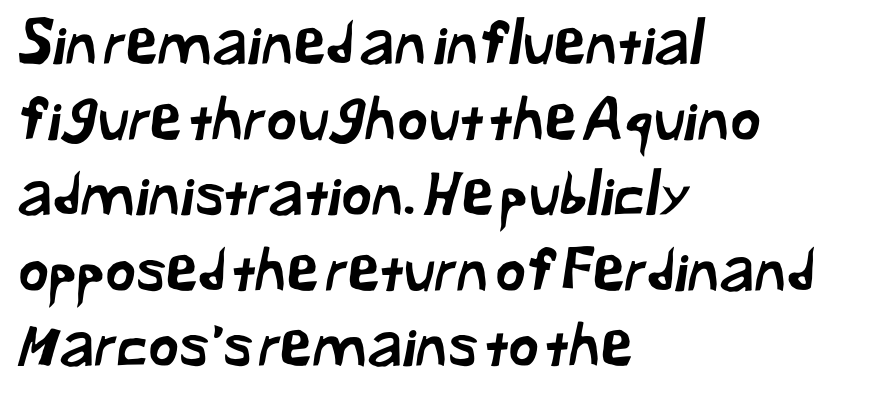
{"serif": "no", "width": "normal", "stroke_contrast": "low", "x_height": "medium", "monospaced": "no", "underline": "no", "align": "left", "line_spacing": "normal", "line_spacing_ratio": 1.28, "letter_spacing": "normal", "letter_spacing_em": 0.0, "glyph_px": 59}
